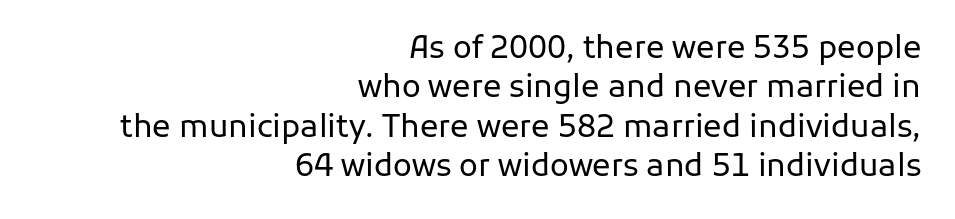
{"serif": "no", "italic": "no", "bold": "no", "weight": "regular", "width": "normal", "stroke_contrast": "low", "x_height": "medium", "monospaced": "no", "underline": "no", "align": "right", "line_spacing": "normal", "line_spacing_ratio": 1.27, "letter_spacing": "normal", "letter_spacing_em": 0.0, "glyph_px": 31}
